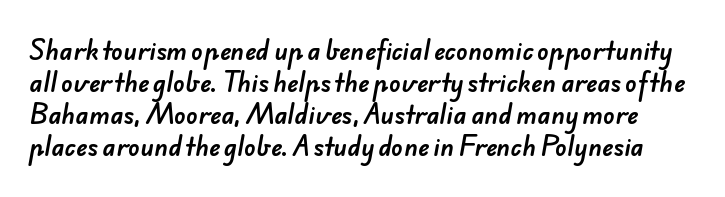
The image shows 24 px text type; set normal line spacing (1.34x), normal letter spacing, not underlined.
